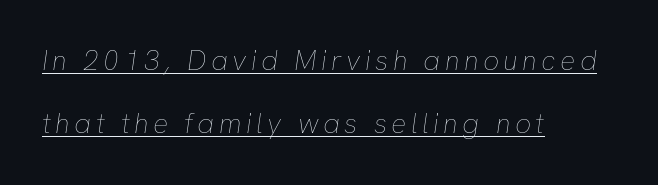
The image shows 28 px thin type, italic (leaning right); set left-aligned, loose line spacing (2.26x), underlined; low stroke contrast and a medium x-height.
